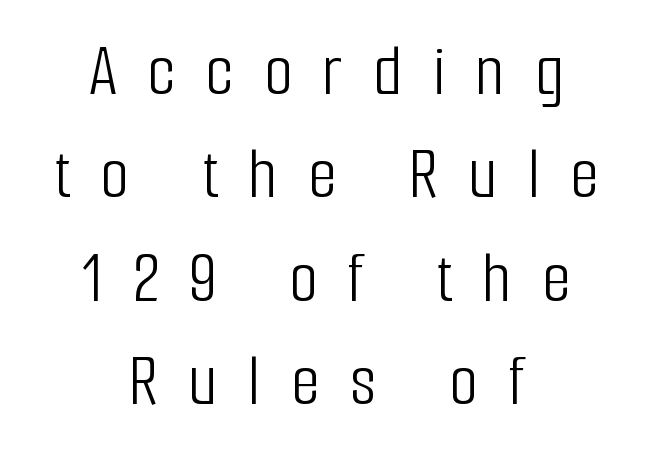
Q: Is the text bold? A: No.
Q: Is the text italic (slanted)? A: No, it is upright.
Q: Is the typeface a serif or a sans-serif typeface? A: Sans-serif.
Q: Is the text underlined? A: No.
Q: How is the paragraph aligned? A: Centered.
Q: Is the spacing between letters normal or unusually wide? A: Unusually wide.
Q: Is the spacing between lines tight, normal or loose? A: Normal.
Q: Width (condensed, normal, or wide)? A: Condensed.
Q: Stroke contrast? A: Low.
Q: x-height? A: Medium.
Q: Monospaced? A: No.
